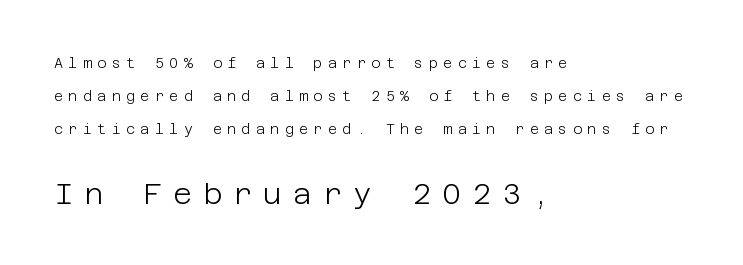
The image shows 29 px light sans-serif type, upright; set left-aligned, loose line spacing (2.35x), unusually wide letter spacing (+0.38 em), not underlined; the second (bottom) block is 2.07x larger; low stroke contrast and a large x-height.
